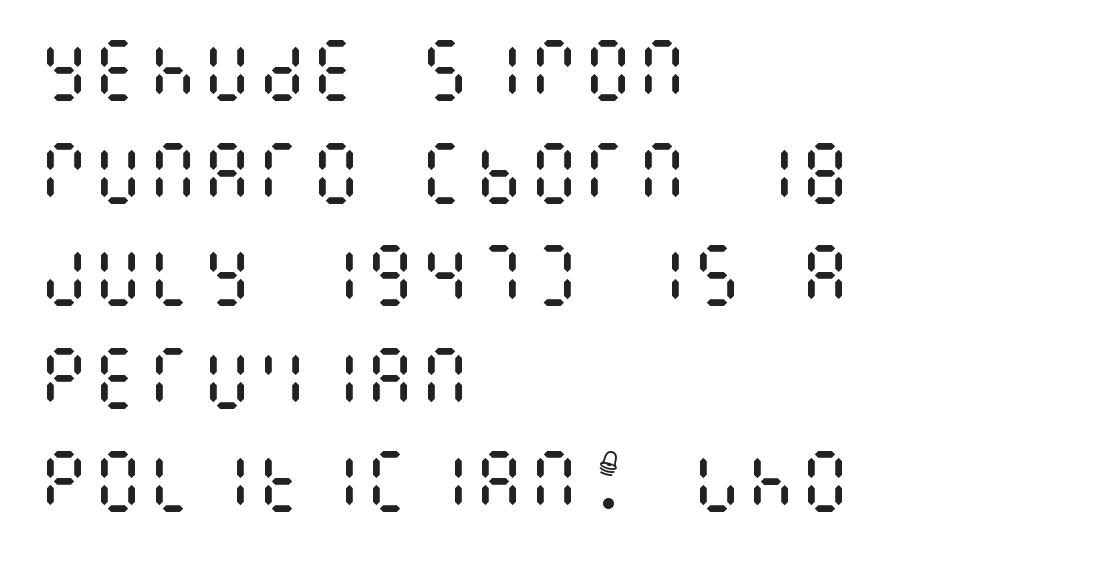
{"italic": "no", "bold": "no", "weight": "regular", "width": "condensed", "stroke_contrast": "medium", "x_height": "large", "underline": "no", "align": "left", "line_spacing": "normal", "line_spacing_ratio": 1.51, "letter_spacing": "normal", "letter_spacing_em": 0.0, "glyph_px": 68}
